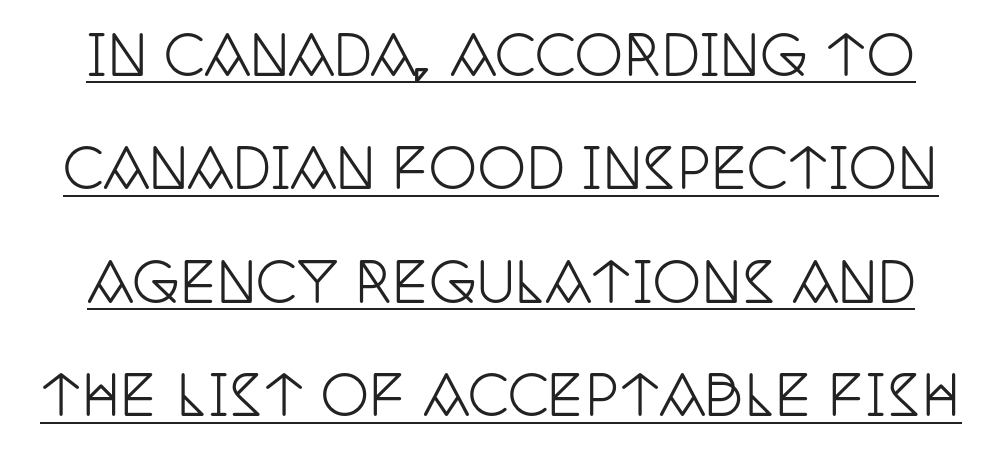
The image shows 54 px condensed serif type, upright; set loose line spacing (2.1x), normal letter spacing, underlined; low stroke contrast and a large x-height.
